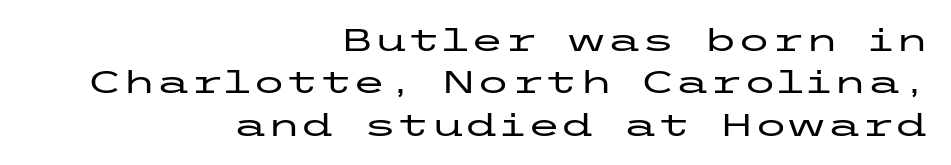
Q: Is the text italic (slanted)? A: No, it is upright.
Q: Is the typeface a serif or a sans-serif typeface? A: Sans-serif.
Q: Is the text underlined? A: No.
Q: How is the paragraph aligned? A: Right-aligned.
Q: Is the spacing between letters normal or unusually wide? A: Normal.
Q: Is the spacing between lines tight, normal or loose? A: Normal.
Q: Width (condensed, normal, or wide)? A: Wide.
Q: Stroke contrast? A: Low.
Q: x-height? A: Medium.
